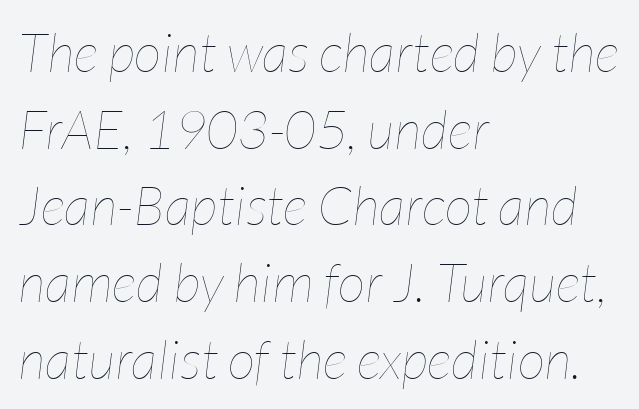
There's an unmistakable incline to the writing here. Think of a printed novel: that variable character pitch is what you see here. No heavy texture on the line: the type isn't bold. Notice how the passage keeps a crisp vertical edge on the left only. Vertically, the passage feels balanced, rows spaced as you'd expect.
